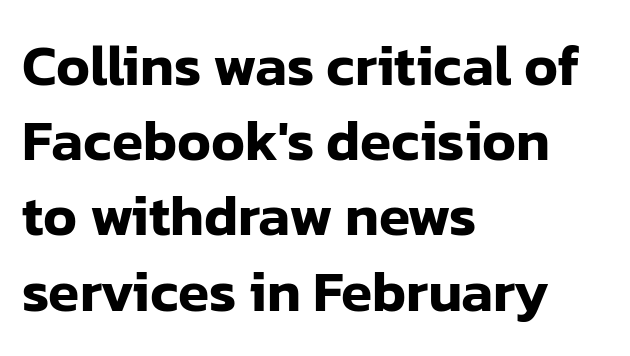
The image shows 57 px sans-serif type, upright; set left-aligned, normal line spacing (1.32x), normal letter spacing, not underlined; low stroke contrast and a medium x-height.
